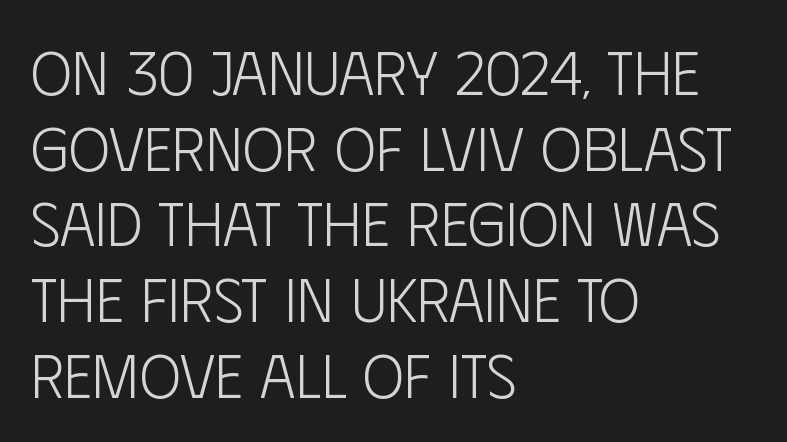
The image shows 62 px light, condensed sans-serif type, upright; set left-aligned, line spacing 1.22x, normal letter spacing, not underlined; low stroke contrast and a large x-height.
